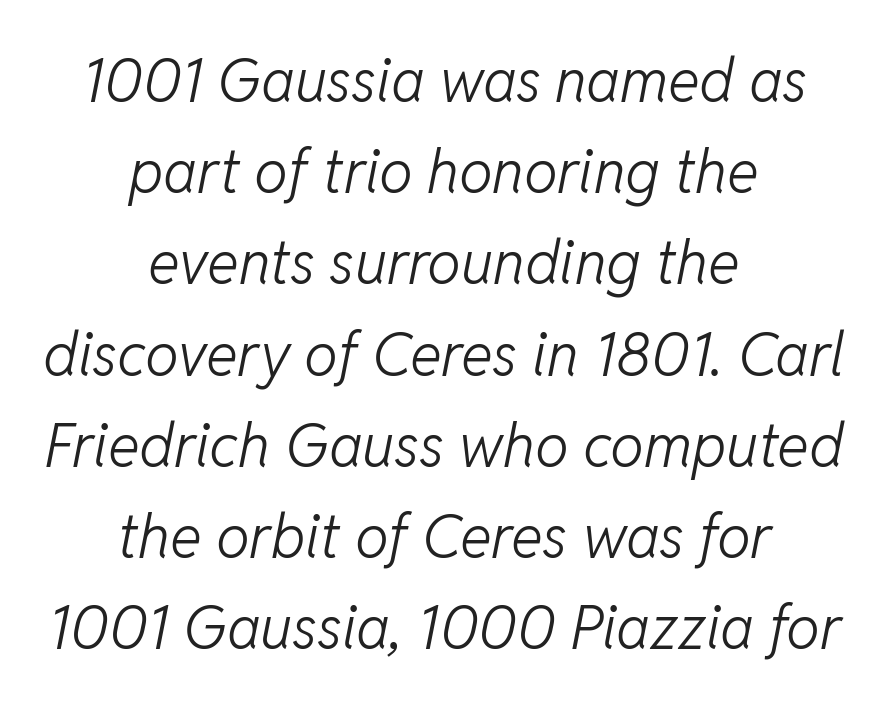
Q: Is the text bold? A: No.
Q: Is the text italic (slanted)? A: Yes, it leans right by about 11 degrees.
Q: Is the text underlined? A: No.
Q: How is the paragraph aligned? A: Centered.
Q: Is the spacing between letters normal or unusually wide? A: Normal.
Q: Is the spacing between lines tight, normal or loose? A: Normal.
Q: Width (condensed, normal, or wide)? A: Normal.
Q: Stroke contrast? A: Low.
Q: x-height? A: Medium.
Q: Monospaced? A: No.
